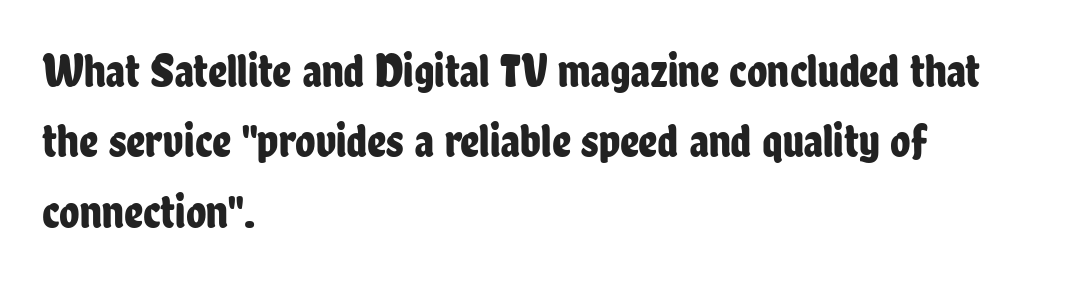
The image shows 47 px condensed sans-serif type, upright; set left-aligned, normal line spacing (1.5x), normal letter spacing, not underlined; low stroke contrast and a medium x-height.
